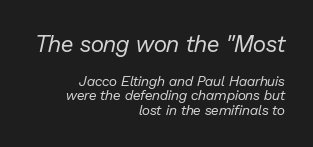
The designer gave the opening block more size than the closing block. Style check: oblique. A quiet, ordinary-to-light weight characterises the typeface. These lines huddle together more closely than default settings would place them. This rendering features lettering with no underline.
